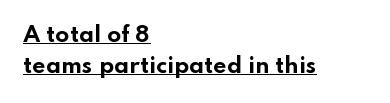
Q: Is the text bold? A: Yes.
Q: Is the text italic (slanted)? A: No, it is upright.
Q: Is the text underlined? A: Yes.
Q: How is the paragraph aligned? A: Left-aligned.
Q: Is the spacing between letters normal or unusually wide? A: Normal.
Q: Is the spacing between lines tight, normal or loose? A: Normal.
